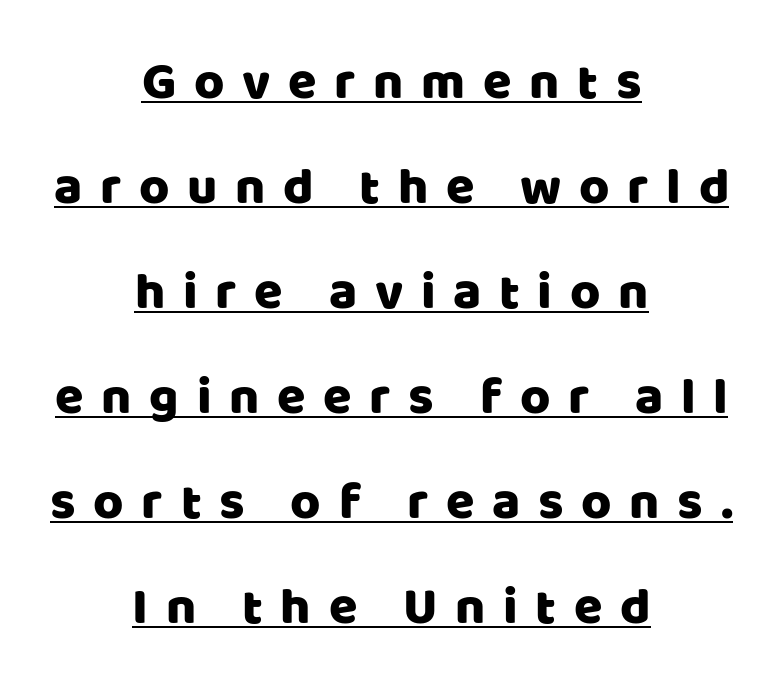
{"serif": "no", "italic": "no", "width": "normal", "stroke_contrast": "low", "x_height": "large", "monospaced": "no", "underline": "yes", "align": "center", "line_spacing": "loose", "line_spacing_ratio": 2.02, "letter_spacing": "wide", "letter_spacing_em": 0.34, "glyph_px": 52}
